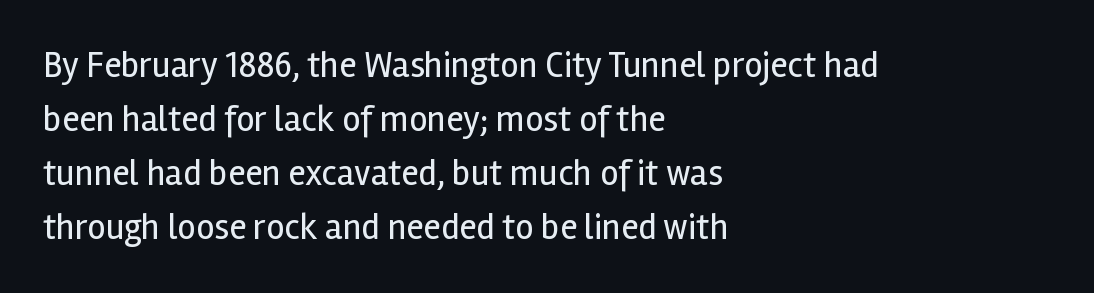
Weight: not bold — regular or lighter. The passage shown is typeset with a sans-serif family. How would I describe the line gaps? Plain and ordinary. The space directly below the letters is spotless. These lines are rendered in a variable-pitch font.
